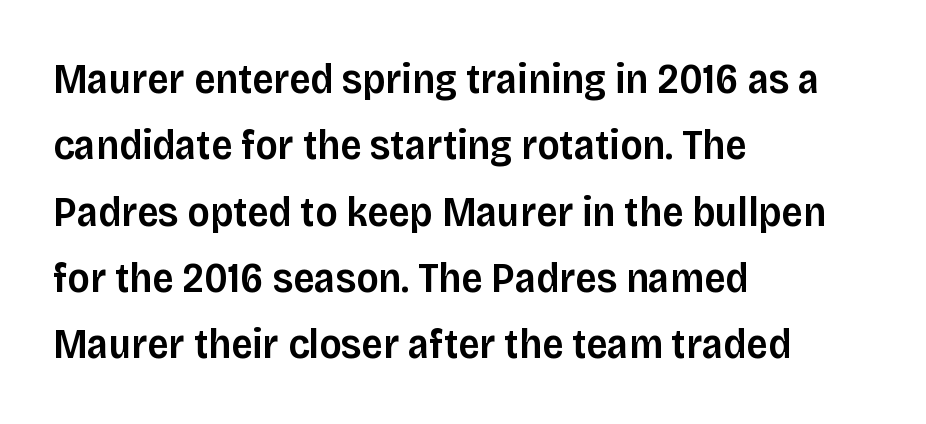
The image shows 42 px semibold sans-serif type, upright; set left-aligned, normal line spacing (1.58x), normal letter spacing, not underlined; low stroke contrast and a large x-height.
